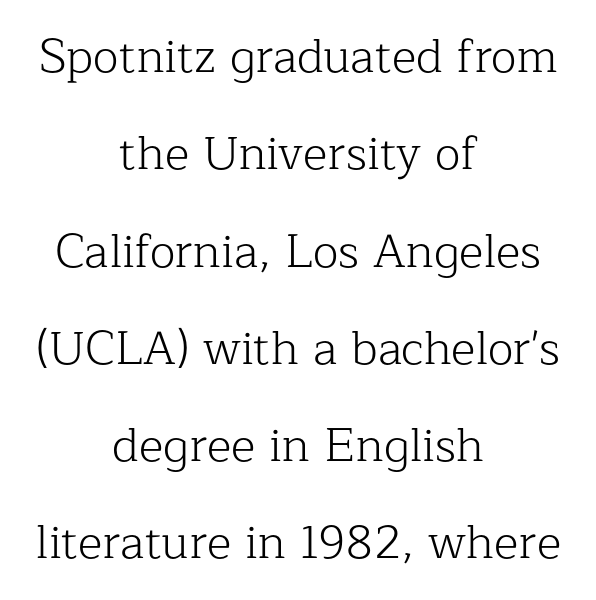
The image shows 47 px light serif type, upright; set centered, loose line spacing (2.07x), normal letter spacing, not underlined; low stroke contrast and a medium x-height.
